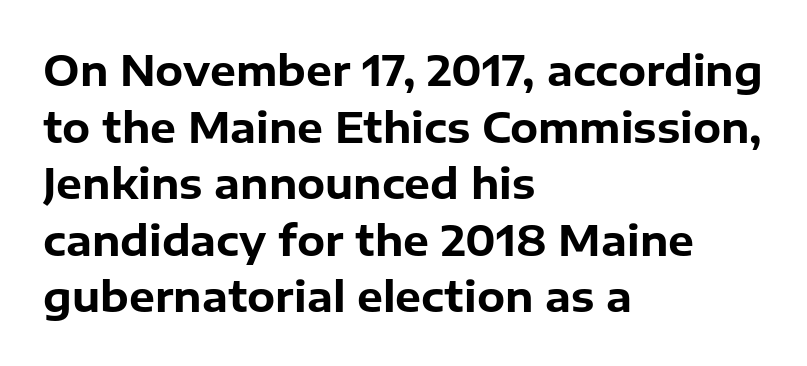
{"serif": "no", "italic": "no", "bold": "yes", "weight": "bold", "width": "normal", "stroke_contrast": "low", "x_height": "medium", "monospaced": "no", "underline": "no", "align": "left", "line_spacing": "normal", "line_spacing_ratio": 1.38, "letter_spacing": "normal", "letter_spacing_em": 0.0, "glyph_px": 41}
